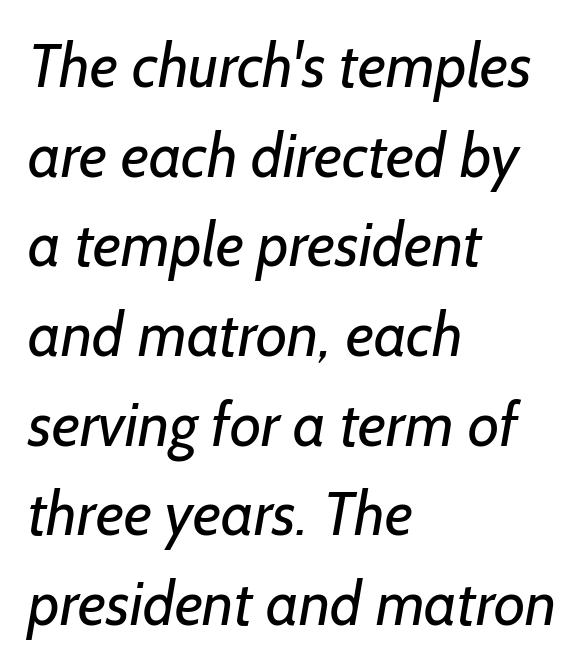
Q: Is the text bold? A: No.
Q: Is the typeface a serif or a sans-serif typeface? A: Sans-serif.
Q: Is the text underlined? A: No.
Q: How is the paragraph aligned? A: Left-aligned.
Q: Is the spacing between letters normal or unusually wide? A: Normal.
Q: Is the spacing between lines tight, normal or loose? A: Normal.
Q: Width (condensed, normal, or wide)? A: Normal.
Q: Stroke contrast? A: Low.
Q: x-height? A: Medium.
Q: Monospaced? A: No.
